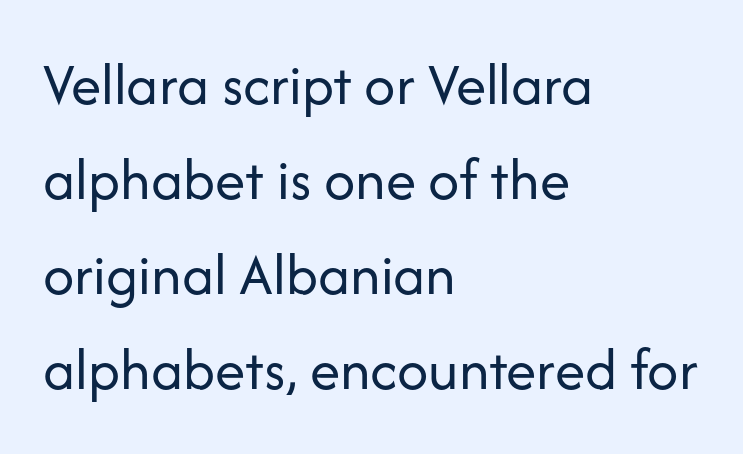
Q: Is the text bold? A: No.
Q: Is the text italic (slanted)? A: No, it is upright.
Q: Is the typeface a serif or a sans-serif typeface? A: Sans-serif.
Q: Is the text underlined? A: No.
Q: How is the paragraph aligned? A: Left-aligned.
Q: Is the spacing between letters normal or unusually wide? A: Normal.
Q: Is the spacing between lines tight, normal or loose? A: Normal.
Q: Width (condensed, normal, or wide)? A: Normal.
Q: Stroke contrast? A: Low.
Q: x-height? A: Medium.
Q: Monospaced? A: No.
